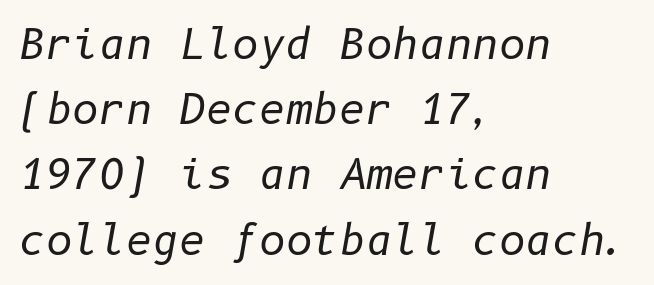
Q: Is the text bold? A: No.
Q: Is the text italic (slanted)? A: Yes, it leans right by about 10 degrees.
Q: Is the text underlined? A: No.
Q: How is the paragraph aligned? A: Left-aligned.
Q: Is the spacing between letters normal or unusually wide? A: Normal.
Q: Is the spacing between lines tight, normal or loose? A: Normal.
Q: Width (condensed, normal, or wide)? A: Normal.
Q: Stroke contrast? A: Low.
Q: x-height? A: Medium.
